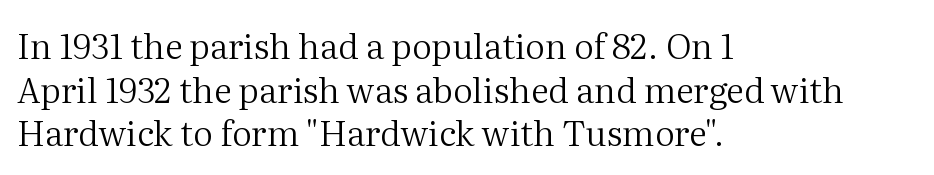
The image shows 35 px regular-weight serif type, upright; set left-aligned, normal line spacing (1.25x), normal letter spacing, not underlined; medium stroke contrast and a medium x-height.
